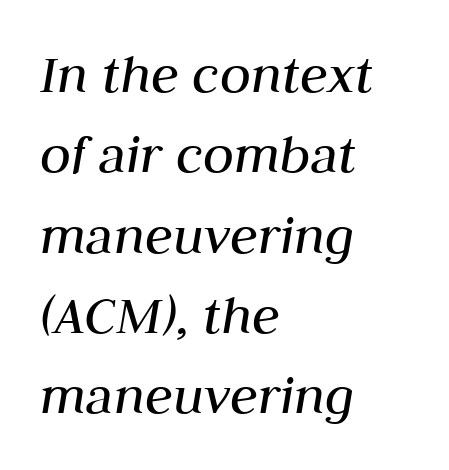
{"italic": "yes", "lean": "right", "slant_degrees": 10, "bold": "no", "weight": "regular", "width": "normal", "stroke_contrast": "medium", "x_height": "medium", "monospaced": "no", "underline": "no", "align": "left", "line_spacing": "normal", "line_spacing_ratio": 1.41, "letter_spacing": "normal", "letter_spacing_em": 0.0, "glyph_px": 57}
